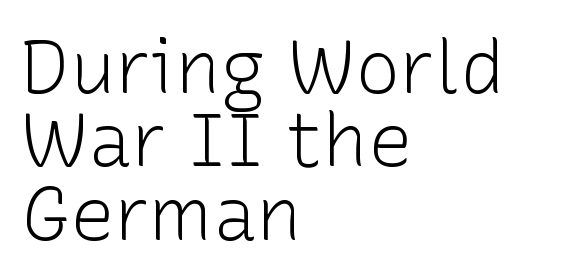
Is this a heavy cut? Hardly; it is regular or lighter. No italicization has been applied; the sample stays upright. Caption: multi-line text, flush left, ragged right. Classification — sans serif.
